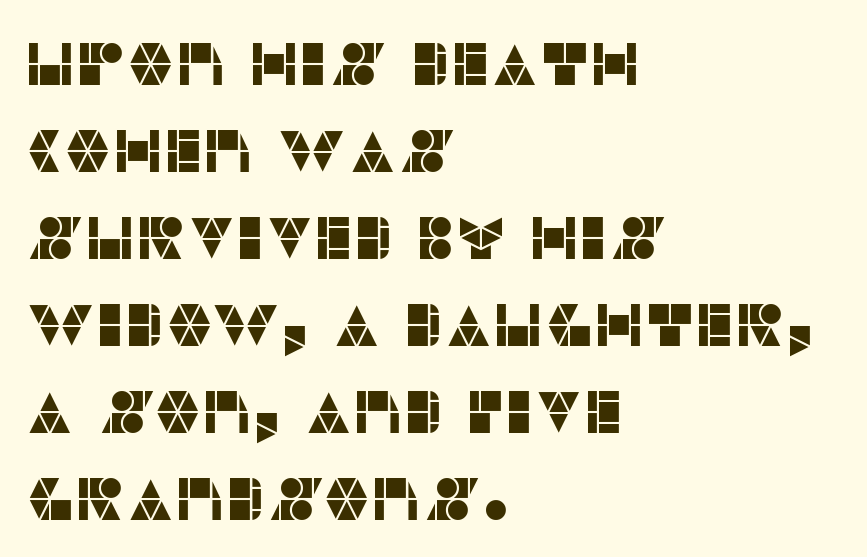
The passage shown has conventional tracking throughout. Short and long lines alike share a common starting point at left. The rendering uses natural spacing where letterforms have individual widths. Classification — sans serif. Summary of vertical rhythm: regular, with standard interline spacing. Each row of text sits above clean, open space.
